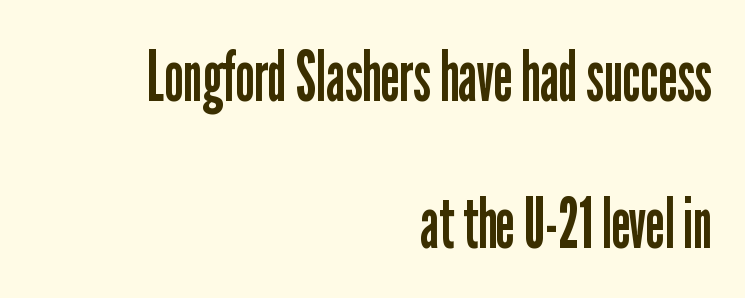
The rendering uses natural spacing where letterforms have individual widths. Weight: regular or lighter. Nope, no serifs anywhere on these letters. The space beneath each line is pristine and unruled.
